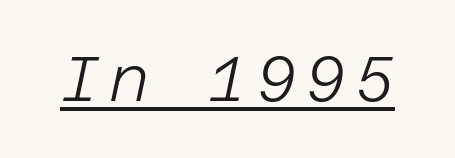
The image shows 62 px light type, italic (leaning right); set underlined; low stroke contrast and a large x-height.
